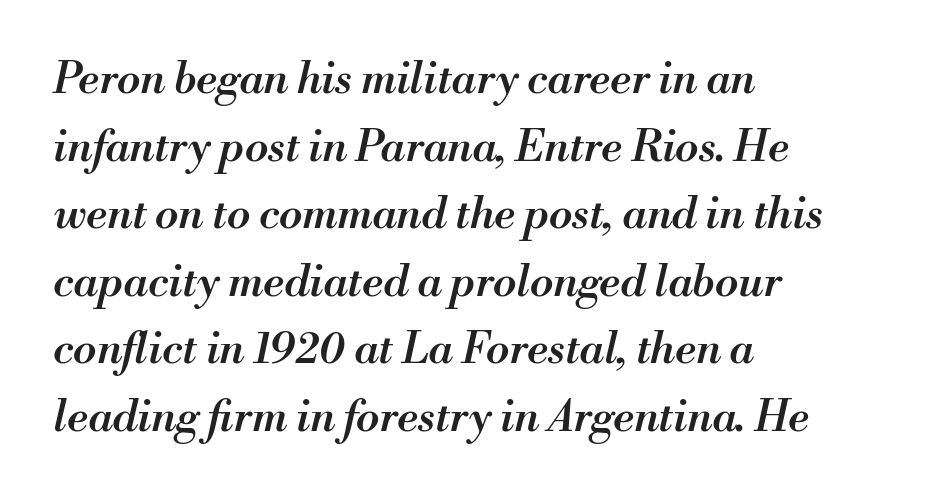
The image shows 43 px semibold type, italic (leaning right); set left-aligned, normal line spacing (1.57x), normal letter spacing, not underlined; medium stroke contrast and a small x-height.
